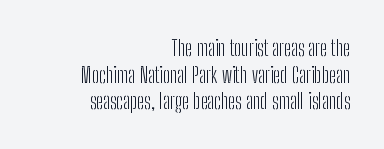
Q: Is the text bold? A: No.
Q: Is the text italic (slanted)? A: No, it is upright.
Q: Is the text underlined? A: No.
Q: How is the paragraph aligned? A: Right-aligned.
Q: Is the spacing between letters normal or unusually wide? A: Normal.
